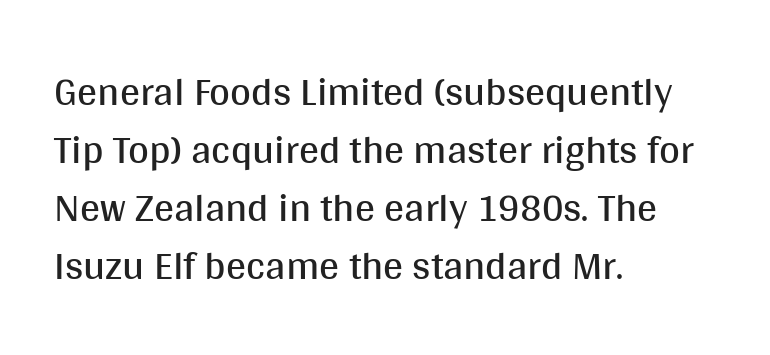
Weight class: somewhere from thin through regular. These lines are rendered in a variable-pitch font. You can tell it's not italic because the verticals are truly vertical. Spacing between characters is what you'd get straight out of the box. How would I describe the line gaps? Plain and ordinary.
